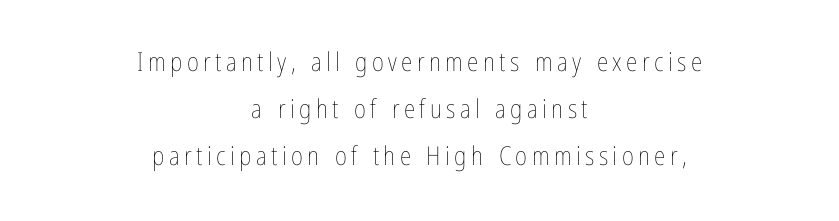
{"italic": "no", "bold": "no", "underline": "no", "align": "center", "line_spacing_ratio": 1.81, "glyph_px": 26}
